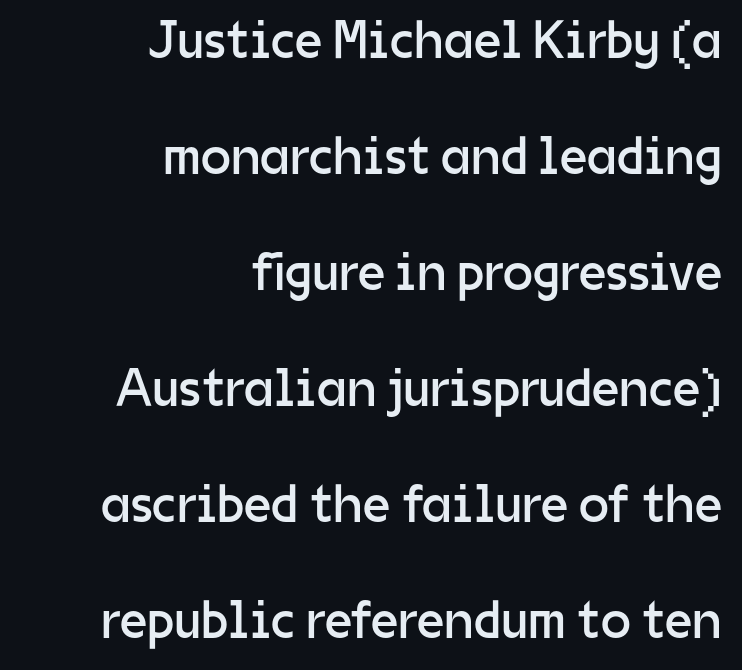
The characters are drawn with everyday or finer stroke widths. These lines stand farther apart than default settings would place them. Anything drawn beneath the words? Only blank space. A typesetter would call this proportional, since set widths differ per character.
